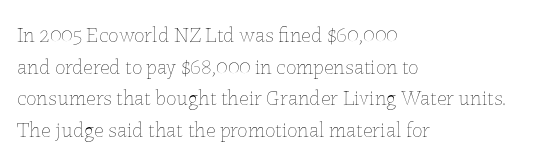
{"italic": "no", "bold": "no", "underline": "no", "align": "left", "line_spacing": "normal", "line_spacing_ratio": 1.51, "letter_spacing": "normal", "letter_spacing_em": 0.0, "glyph_px": 21}
